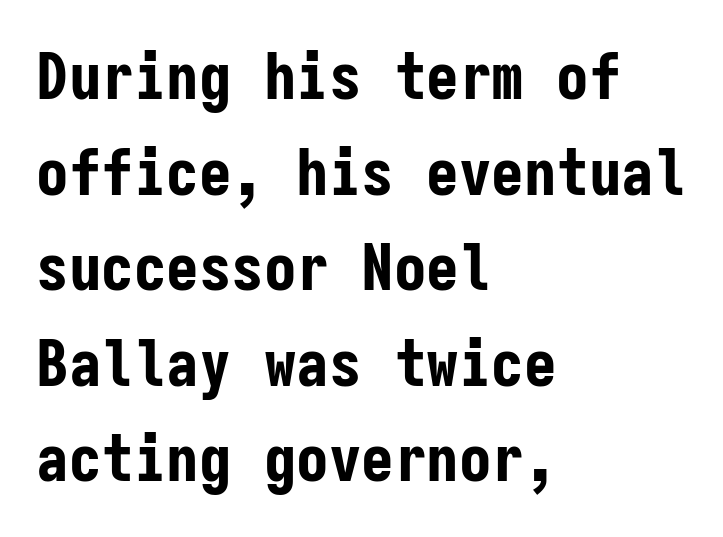
A roman cut, with each character standing at attention. How heavy is the stroke? Heavy — this is a bold. The lines in this sample share a left origin and differ only in where they stop. Each letter, wide or thin by design, is forced into the same width here. Does the leading feel generous? No, just average. Serif or sans? Sans — the stroke terminals are bare.
